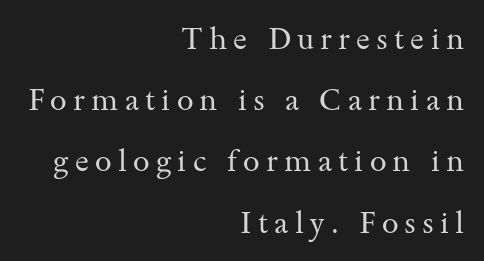
Q: Is the text bold? A: No.
Q: Is the text italic (slanted)? A: No, it is upright.
Q: Is the typeface a serif or a sans-serif typeface? A: Serif.
Q: Is the text underlined? A: No.
Q: How is the paragraph aligned? A: Right-aligned.
Q: Is the spacing between letters normal or unusually wide? A: Unusually wide.
Q: Is the spacing between lines tight, normal or loose? A: Loose.
Q: Width (condensed, normal, or wide)? A: Wide.
Q: Stroke contrast? A: Medium.
Q: x-height? A: Small.
Q: Monospaced? A: No.
